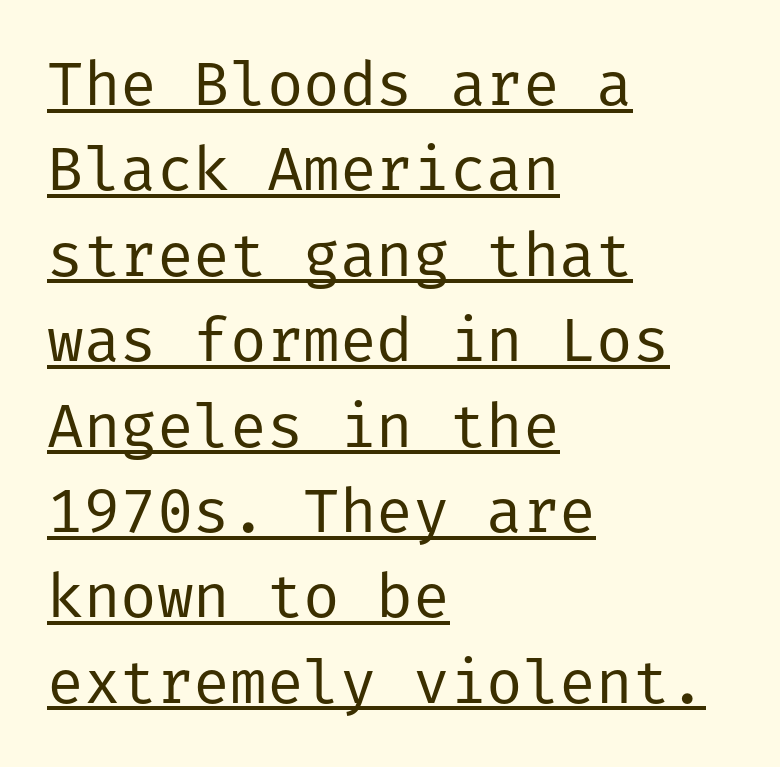
This sample is left-justified, so line endings fall wherever the words run out. Nothing unusual about the tracking: characters are spaced as the font intends. Successive baselines arrive at the customary interval. You can tell it's not italic because the verticals are truly vertical. The weight tops out at a normal text grade. Are there feet on the stems? There aren't — it's a sans.
